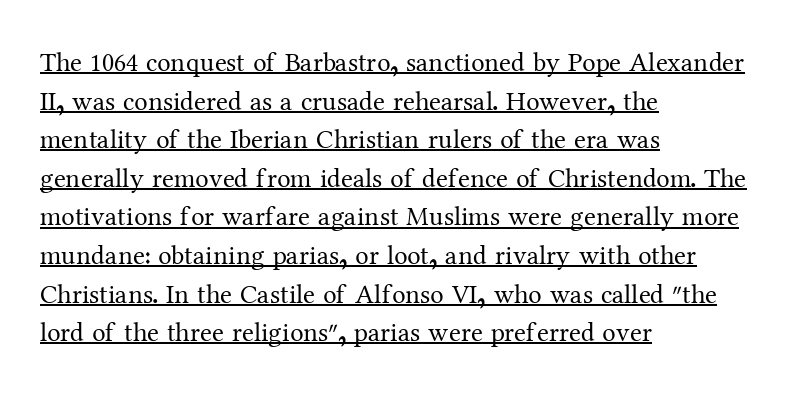
The image shows 27 px text type, upright; set left-aligned, normal line spacing (1.43x), normal letter spacing, underlined.
